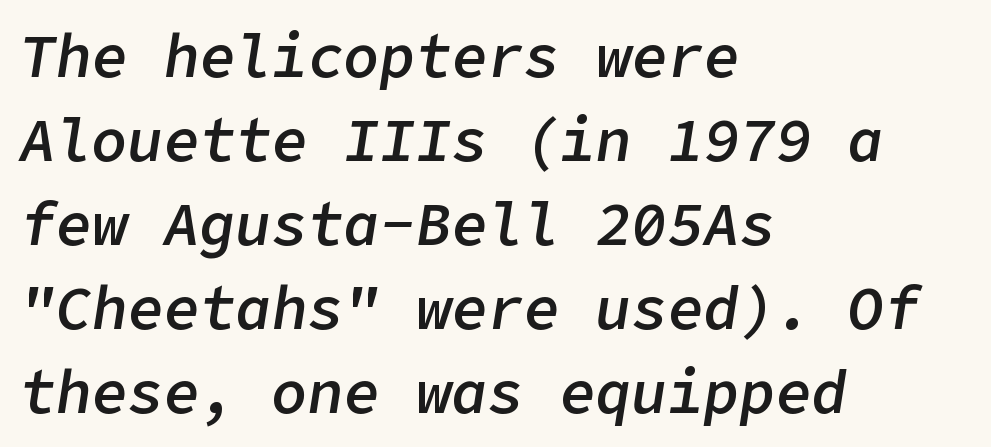
The image shows 60 px semibold type, italic (leaning right); set left-aligned, normal line spacing (1.4x), normal letter spacing, not underlined; low stroke contrast and a medium x-height.
